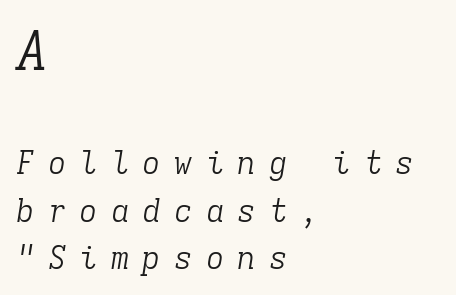
The image shows 55 px light serif type, italic (leaning right), monospaced; set left-aligned, normal line spacing (1.53x), unusually wide letter spacing (+0.42 em), not underlined; the first (top) block is 1.77x larger; low stroke contrast and a medium x-height.
